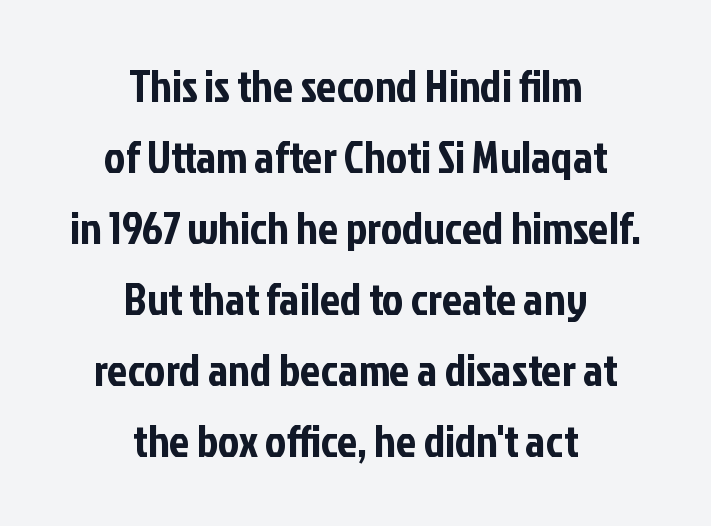
Spacing verdict: proportional, widths tailored to each character. The designer went with a sans here, leaving each stem footless. The whitespace from short lines is split evenly between both sides. The gaps between neighbouring characters are ordinary and unremarkable.
